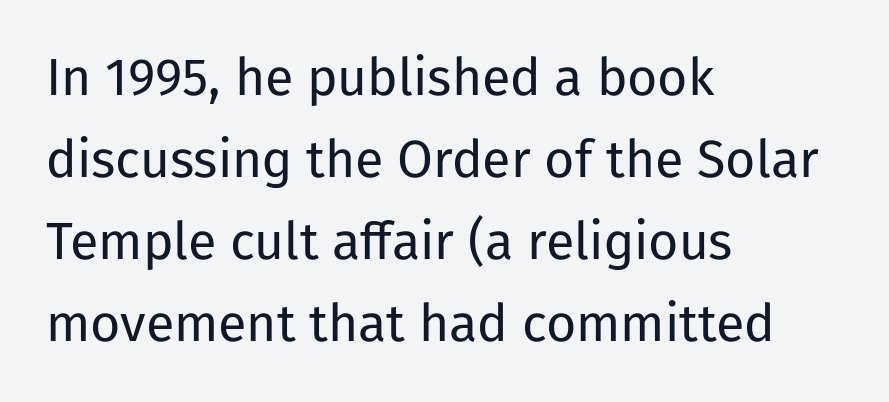
Does the copy run flush right? No — it runs flush left. A typesetter would mark this as roman, not italic. Spacing verdict: proportional, widths tailored to each character. One glance says typical: line gaps are just what's usual.
